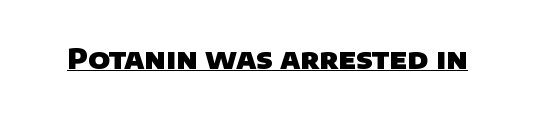
Q: Is the text bold? A: Yes.
Q: Is the typeface a serif or a sans-serif typeface? A: Sans-serif.
Q: Is the text underlined? A: Yes.
Q: Is the spacing between letters normal or unusually wide? A: Normal.
Q: Width (condensed, normal, or wide)? A: Normal.
Q: Stroke contrast? A: Low.
Q: x-height? A: Large.
Q: Monospaced? A: No.
